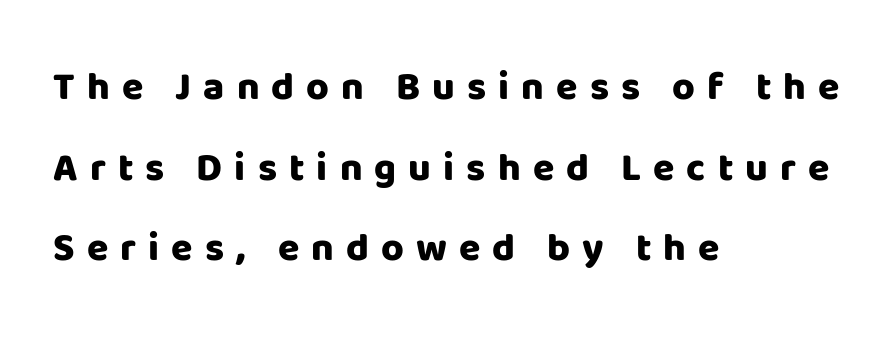
The image shows 39 px heavy sans-serif type, upright; set left-aligned, loose line spacing (2.07x), unusually wide letter spacing (+0.31 em), not underlined; low stroke contrast and a large x-height.
